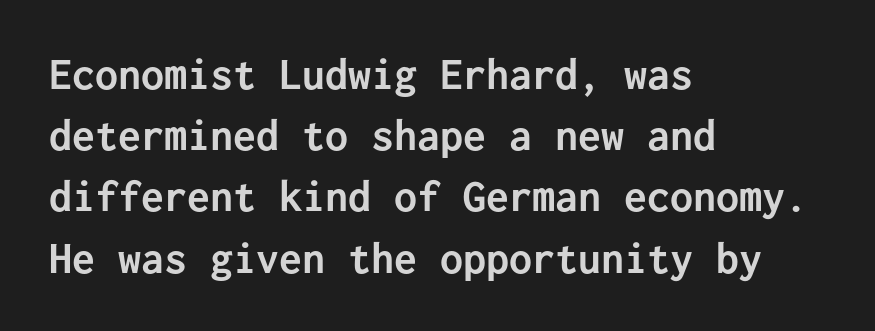
Is there any slant? The stems are plumb. The words here are not underlined. The rendering shows plain stroke endings on the letterforms — a sans-serif design. The line-height multiplier appears to be the usual default. Monospaced: the letters line up in strict vertical columns. What stands out about the letter spacing? Nothing — it is the standard amount.
